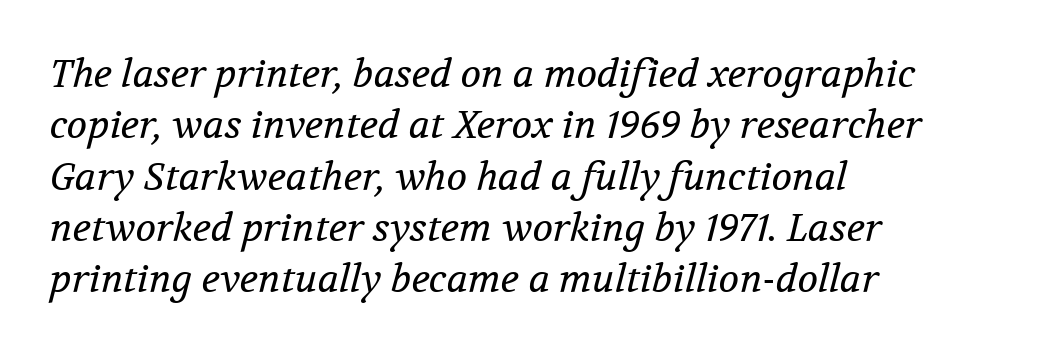
The image shows 38 px regular-weight serif type, italic (leaning right); set left-aligned, normal line spacing (1.35x), normal letter spacing, not underlined; medium stroke contrast and a medium x-height.
